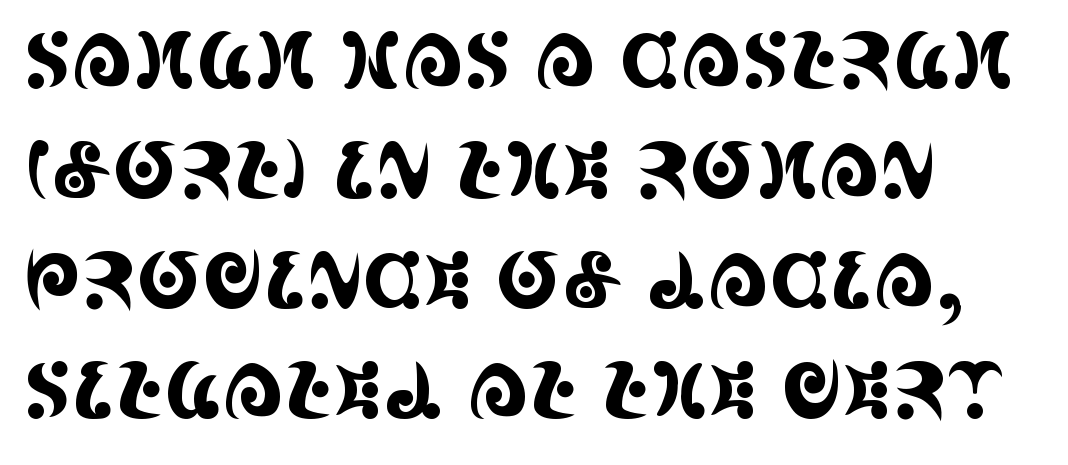
{"serif": "yes", "italic": "no", "width": "condensed", "x_height": "large", "monospaced": "no", "underline": "no", "align": "left", "line_spacing": "normal", "line_spacing_ratio": 1.43, "letter_spacing": "normal", "letter_spacing_em": 0.0, "glyph_px": 77}
